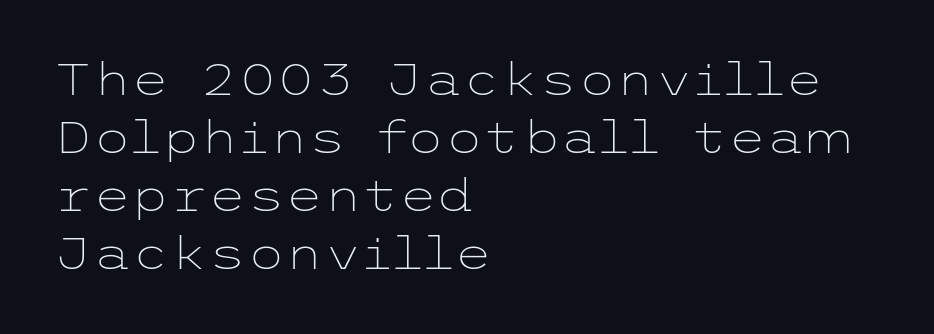
{"serif": "no", "italic": "no", "bold": "no", "weight": "light", "width": "wide", "stroke_contrast": "low", "x_height": "medium", "underline": "no", "align": "left", "line_spacing": "normal", "line_spacing_ratio": 1.32, "letter_spacing": "normal", "letter_spacing_em": 0.0, "glyph_px": 44}
